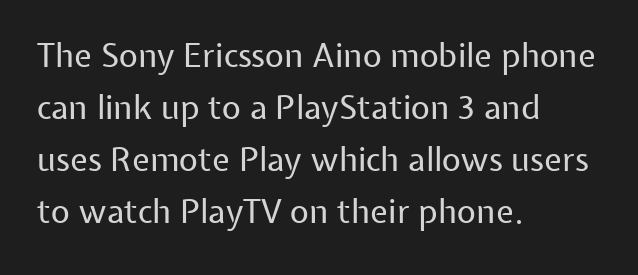
{"serif": "no", "italic": "no", "bold": "no", "weight": "regular", "width": "normal", "stroke_contrast": "low", "x_height": "medium", "monospaced": "no", "underline": "no", "align": "left", "line_spacing": "normal", "line_spacing_ratio": 1.58, "letter_spacing": "normal", "letter_spacing_em": 0.0, "glyph_px": 33}
